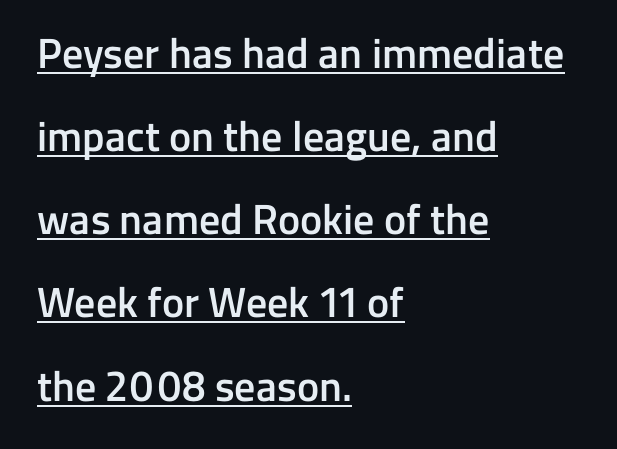
{"serif": "no", "italic": "no", "bold": "semi", "weight": "semibold", "width": "normal", "stroke_contrast": "low", "x_height": "medium", "monospaced": "no", "underline": "yes", "align": "left", "line_spacing": "loose", "line_spacing_ratio": 1.98, "letter_spacing": "normal", "letter_spacing_em": 0.0, "glyph_px": 42}
